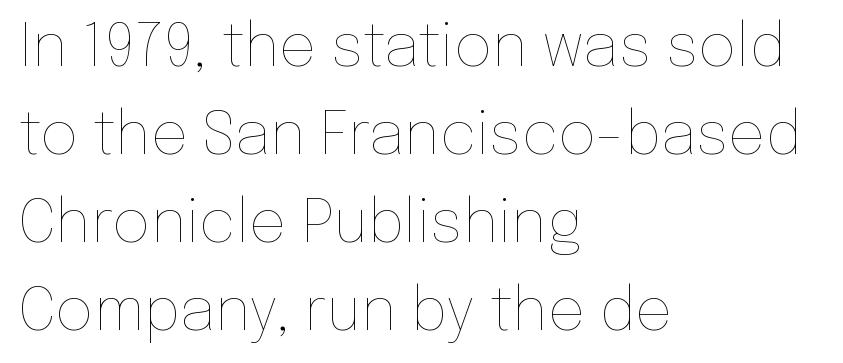
The image shows 59 px thin type, upright; set left-aligned, normal line spacing (1.49x), normal letter spacing, not underlined; low stroke contrast and a medium x-height.
